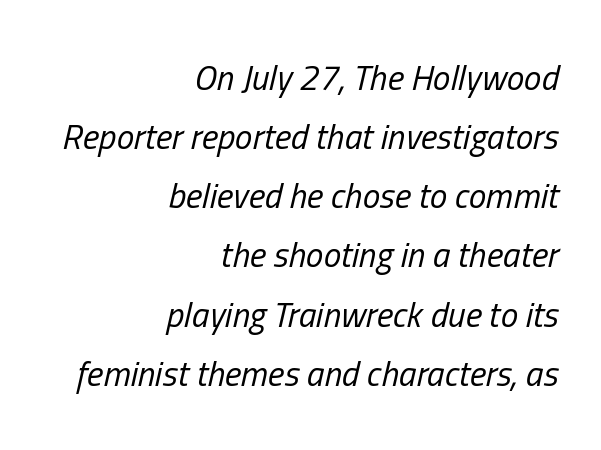
{"italic": "yes", "lean": "right", "slant_degrees": 13, "bold": "no", "weight": "regular", "width": "condensed", "stroke_contrast": "low", "x_height": "medium", "monospaced": "no", "underline": "no", "align": "right", "line_spacing": "normal", "line_spacing_ratio": 1.69, "letter_spacing": "normal", "letter_spacing_em": 0.0, "glyph_px": 35}
